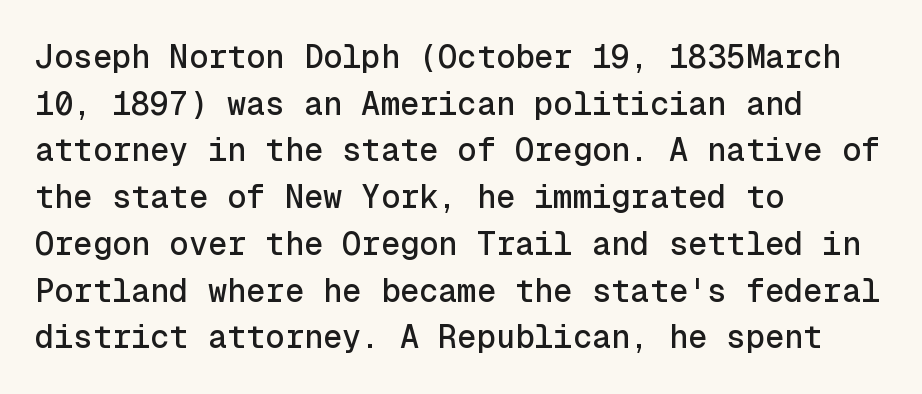
{"serif": "no", "italic": "no", "width": "normal", "x_height": "medium", "monospaced": "yes", "underline": "no", "align": "left", "line_spacing": "normal", "line_spacing_ratio": 1.46, "letter_spacing": "normal", "letter_spacing_em": 0.0, "glyph_px": 32}
